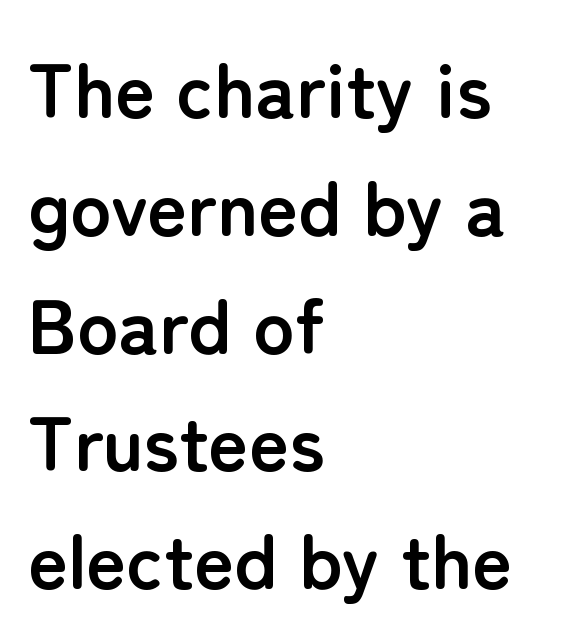
Q: Is the text bold? A: Yes.
Q: Is the text italic (slanted)? A: No, it is upright.
Q: Is the typeface a serif or a sans-serif typeface? A: Sans-serif.
Q: Is the text underlined? A: No.
Q: How is the paragraph aligned? A: Left-aligned.
Q: Is the spacing between letters normal or unusually wide? A: Normal.
Q: Is the spacing between lines tight, normal or loose? A: Normal.
Q: Width (condensed, normal, or wide)? A: Normal.
Q: Stroke contrast? A: Low.
Q: x-height? A: Medium.
Q: Monospaced? A: No.
